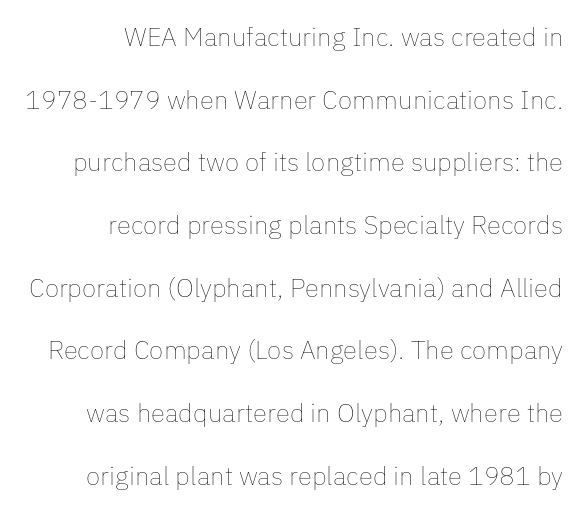
{"italic": "no", "bold": "no", "underline": "no", "align": "right", "line_spacing": "loose", "line_spacing_ratio": 2.41, "letter_spacing": "normal", "letter_spacing_em": 0.0, "glyph_px": 26}
